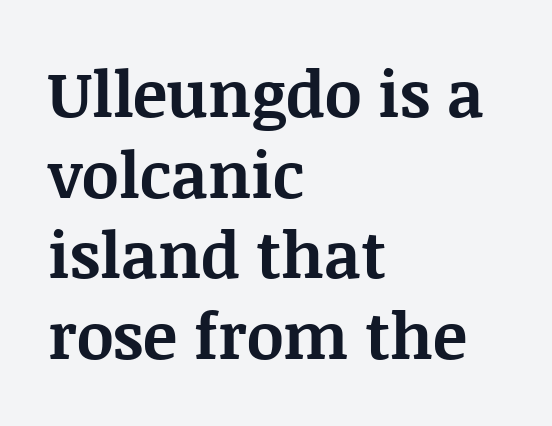
The image shows 64 px bold serif type, upright; set left-aligned, normal line spacing (1.26x), normal letter spacing, not underlined; medium stroke contrast and a large x-height.
